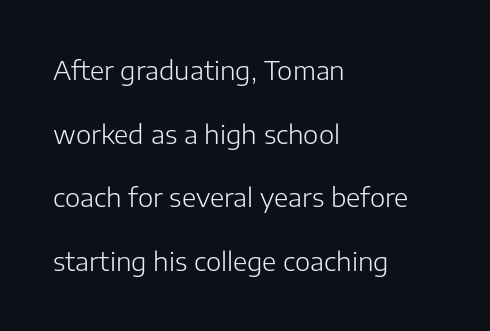
The image shows 26 px text type, upright; set left-aligned, loose line spacing (2.45x), normal letter spacing, not underlined.
